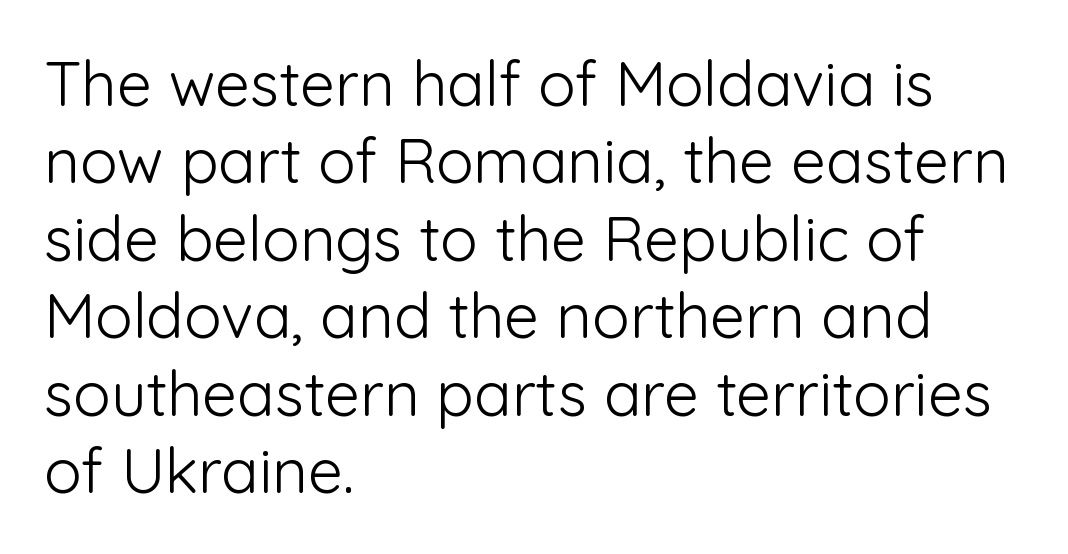
Q: Is the text bold? A: No.
Q: Is the text italic (slanted)? A: No, it is upright.
Q: Is the typeface a serif or a sans-serif typeface? A: Sans-serif.
Q: Is the text underlined? A: No.
Q: How is the paragraph aligned? A: Left-aligned.
Q: Is the spacing between letters normal or unusually wide? A: Normal.
Q: Is the spacing between lines tight, normal or loose? A: Normal.
Q: Width (condensed, normal, or wide)? A: Normal.
Q: Stroke contrast? A: Low.
Q: x-height? A: Medium.
Q: Monospaced? A: No.
